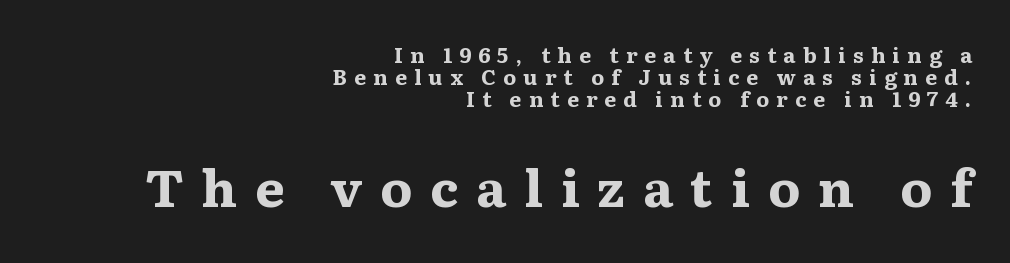
{"serif": "yes", "italic": "no", "bold": "yes", "weight": "bold", "width": "wide", "stroke_contrast": "medium", "x_height": "medium", "monospaced": "no", "underline": "no", "align": "right", "line_spacing": "tight", "line_spacing_ratio": 1.04, "letter_spacing": "wide", "letter_spacing_em": 0.34, "larger_block": "second", "size_ratio": 2.48, "glyph_px": 52}
